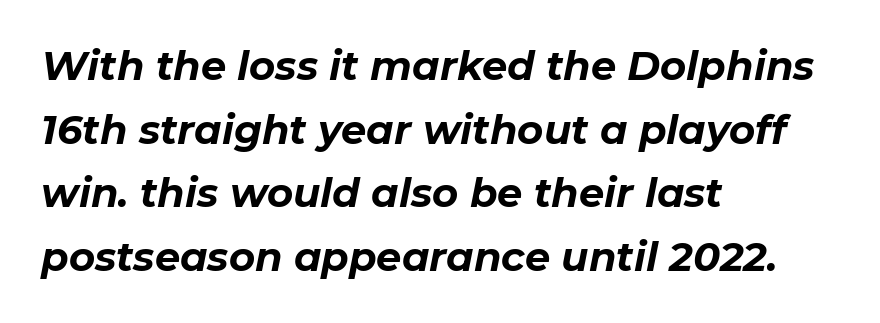
The image shows 40 px bold type, italic (leaning right); set left-aligned, normal line spacing (1.59x), normal letter spacing, not underlined; low stroke contrast and a medium x-height.
